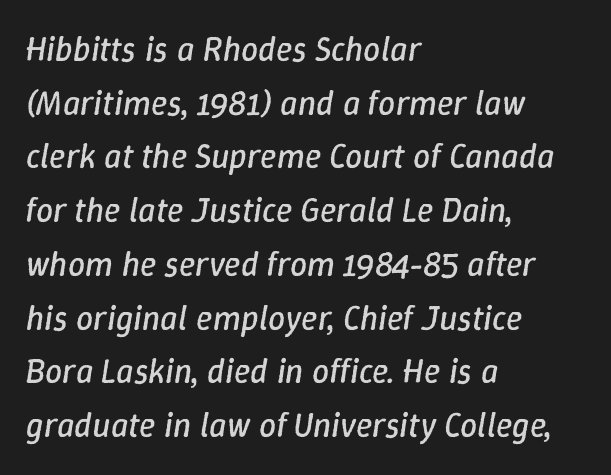
Q: Is the text bold? A: No.
Q: Is the text italic (slanted)? A: Yes, it leans right by about 9 degrees.
Q: Is the text underlined? A: No.
Q: How is the paragraph aligned? A: Left-aligned.
Q: Is the spacing between letters normal or unusually wide? A: Normal.
Q: Is the spacing between lines tight, normal or loose? A: Normal.
Q: Width (condensed, normal, or wide)? A: Normal.
Q: Stroke contrast? A: Low.
Q: x-height? A: Medium.
Q: Monospaced? A: No.
